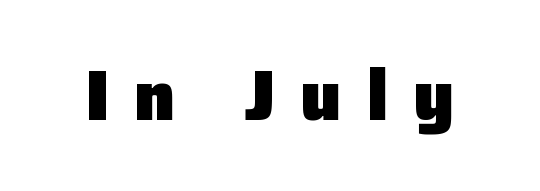
The image shows 71 px heavy sans-serif type, upright; set unusually wide letter spacing (+0.35 em), not underlined; low stroke contrast and a medium x-height.
